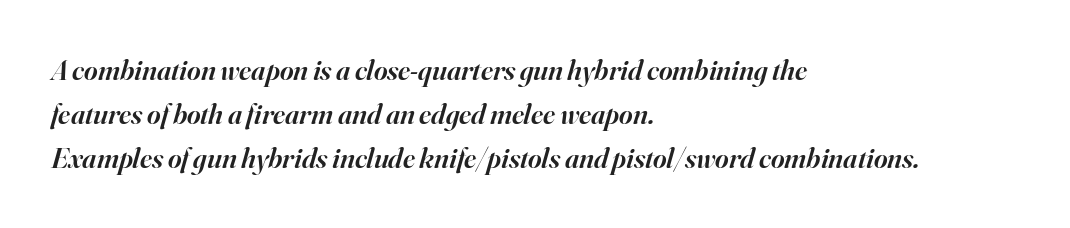
The image shows 29 px semibold serif type, italic (leaning right); set left-aligned, normal line spacing (1.52x), normal letter spacing, not underlined; high stroke contrast and a small x-height.
